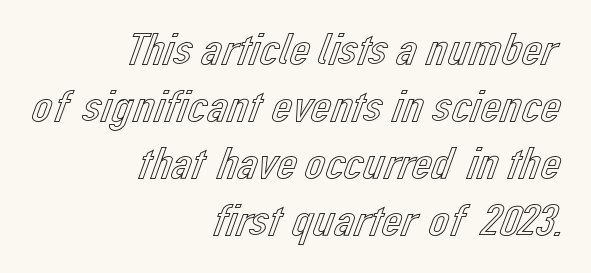
Q: Is the text italic (slanted)? A: Yes.
Q: Is the text underlined? A: No.
Q: How is the paragraph aligned? A: Right-aligned.
Q: Is the spacing between letters normal or unusually wide? A: Normal.
Q: Is the spacing between lines tight, normal or loose? A: Normal.
Q: Width (condensed, normal, or wide)? A: Normal.
Q: x-height? A: Medium.
Q: Monospaced? A: No.
